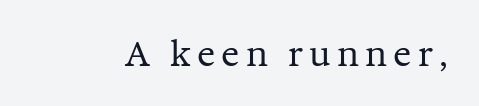
The image shows 34 px regular-weight serif type, upright; set not underlined; medium stroke contrast and a medium x-height.
